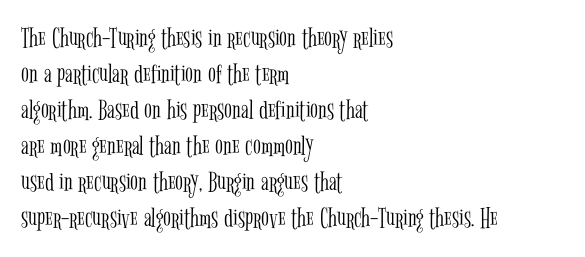
Does the type have serifs? Yes, each stem ends in a small foot. The tracking reads as untouched default to a designer's eye. The lines are quadded left. The glyphs are unaccompanied by any horizontal stroke below them.
